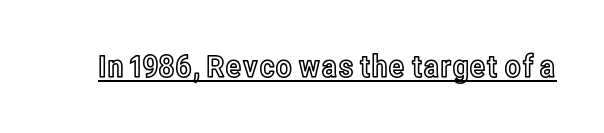
{"italic": "no", "width": "condensed", "x_height": "medium", "monospaced": "no", "underline": "yes", "letter_spacing": "normal", "letter_spacing_em": 0.0, "glyph_px": 31}
